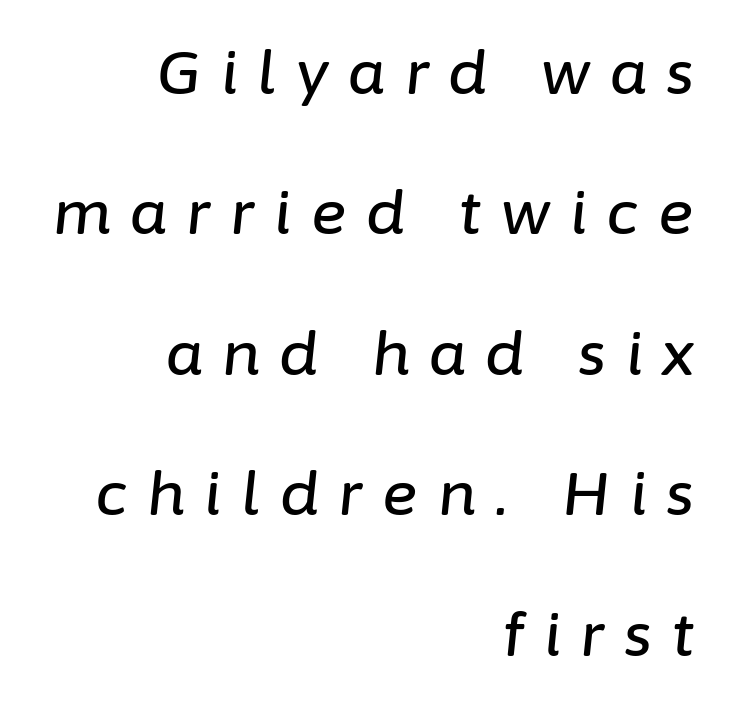
The image shows 60 px text type, italic (leaning right); set right-aligned, loose line spacing (2.34x), unusually wide letter spacing (+0.33 em), not underlined; low stroke contrast and a medium x-height.
